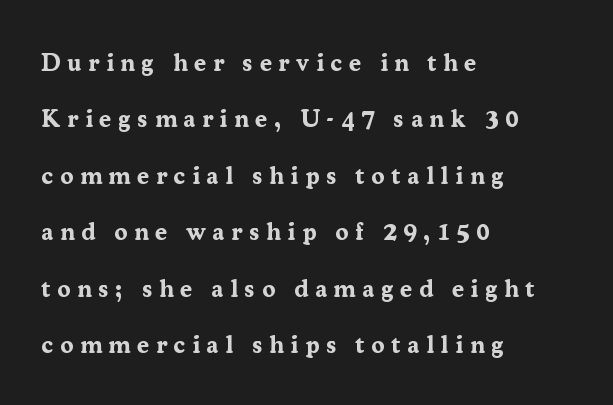
Q: Is the text bold? A: Yes.
Q: Is the text italic (slanted)? A: No, it is upright.
Q: Is the text underlined? A: No.
Q: How is the paragraph aligned? A: Left-aligned.
Q: Is the spacing between letters normal or unusually wide? A: Unusually wide.
Q: Is the spacing between lines tight, normal or loose? A: Loose.
